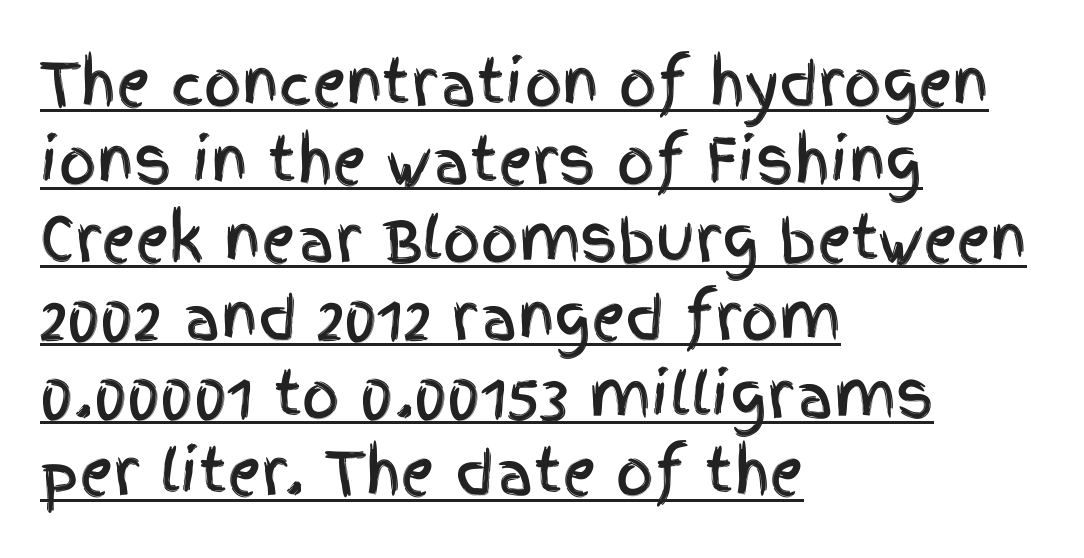
Q: Is the text italic (slanted)? A: No, it is upright.
Q: Is the typeface a serif or a sans-serif typeface? A: Sans-serif.
Q: Is the text underlined? A: Yes.
Q: How is the paragraph aligned? A: Left-aligned.
Q: Is the spacing between letters normal or unusually wide? A: Normal.
Q: Is the spacing between lines tight, normal or loose? A: Normal.
Q: Width (condensed, normal, or wide)? A: Condensed.
Q: x-height? A: Large.
Q: Monospaced? A: No.
